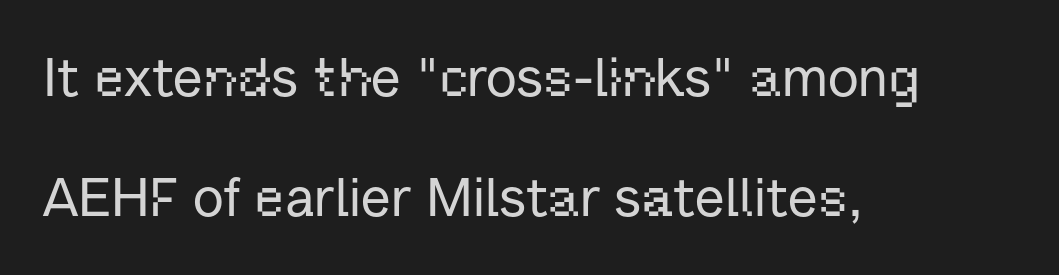
Is there much room between lines? Yes — plenty of vertical air separates them. How are the letters spaced? Ordinarily, with no added tracking. Italic? Not at all — the glyphs are vertical. The passage shown is typed in a proportional face where columns would drift.
